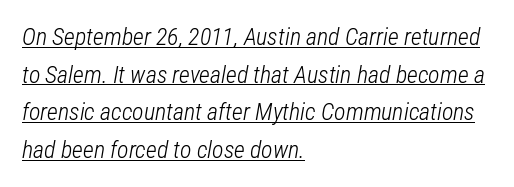
The image shows 24 px text type, italic (leaning right); set left-aligned, normal line spacing (1.57x), normal letter spacing, underlined.
